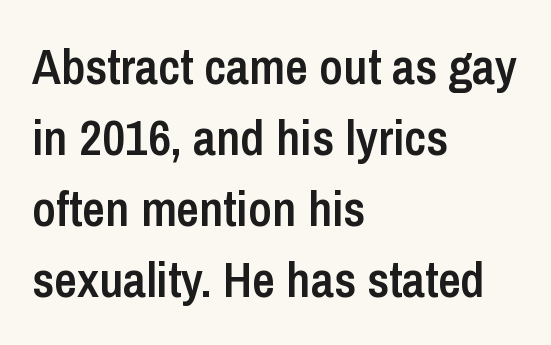
Q: Is the text bold? A: Semi-bold.
Q: Is the text italic (slanted)? A: No, it is upright.
Q: Is the typeface a serif or a sans-serif typeface? A: Sans-serif.
Q: Is the text underlined? A: No.
Q: How is the paragraph aligned? A: Left-aligned.
Q: Is the spacing between letters normal or unusually wide? A: Normal.
Q: Is the spacing between lines tight, normal or loose? A: Normal.
Q: Width (condensed, normal, or wide)? A: Condensed.
Q: Stroke contrast? A: Low.
Q: x-height? A: Medium.
Q: Monospaced? A: No.
